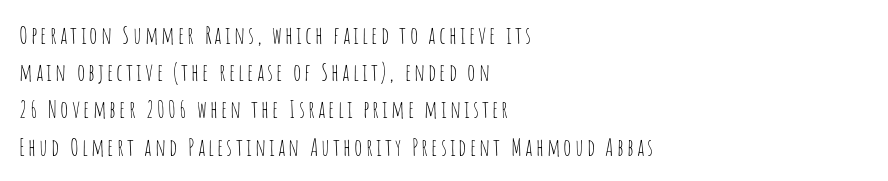
Quick note: not italic, upright. Compared with typical paragraphs, the rows here are spaced about the same. Layout note: lines flush left. Stroke mass is kept to a normal reading level or below. Underlining? Definitely not there.
